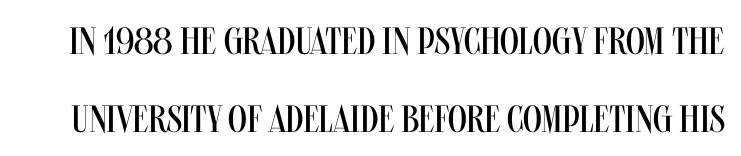
{"serif": "no", "italic": "no", "bold": "no", "weight": "regular", "width": "condensed", "stroke_contrast": "medium", "x_height": "large", "monospaced": "no", "underline": "no", "line_spacing": "loose", "line_spacing_ratio": 2.05, "letter_spacing": "normal", "letter_spacing_em": 0.0, "glyph_px": 38}
